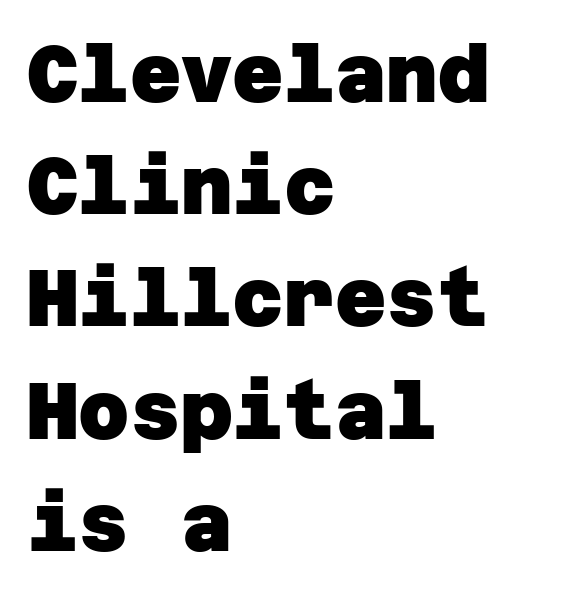
{"serif": "no", "bold": "yes", "weight": "heavy", "width": "normal", "stroke_contrast": "low", "x_height": "large", "underline": "no", "align": "left", "line_spacing": "normal", "line_spacing_ratio": 1.42, "letter_spacing": "normal", "letter_spacing_em": 0.0, "glyph_px": 79}
